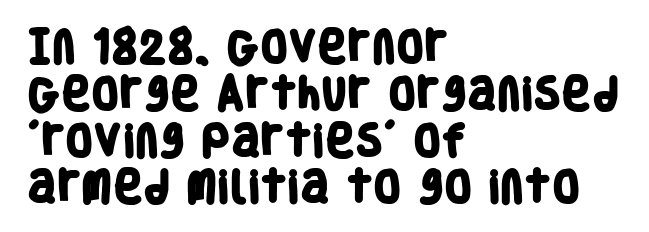
Q: Is the text bold? A: Yes.
Q: Is the typeface a serif or a sans-serif typeface? A: Sans-serif.
Q: Is the text underlined? A: No.
Q: How is the paragraph aligned? A: Left-aligned.
Q: Is the spacing between letters normal or unusually wide? A: Normal.
Q: Is the spacing between lines tight, normal or loose? A: Normal.
Q: Width (condensed, normal, or wide)? A: Condensed.
Q: Stroke contrast? A: Low.
Q: x-height? A: Large.
Q: Monospaced? A: No.
